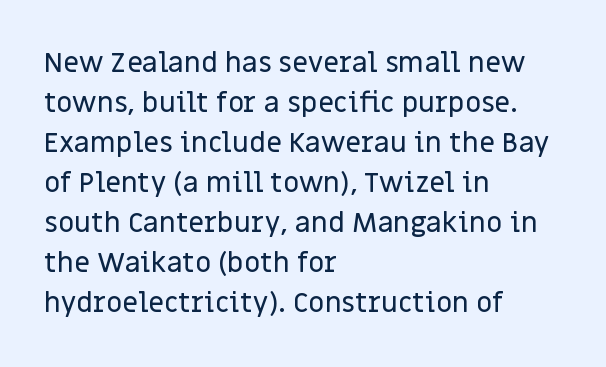
Q: Is the text italic (slanted)? A: No, it is upright.
Q: Is the typeface a serif or a sans-serif typeface? A: Sans-serif.
Q: Is the text underlined? A: No.
Q: How is the paragraph aligned? A: Left-aligned.
Q: Is the spacing between letters normal or unusually wide? A: Normal.
Q: Is the spacing between lines tight, normal or loose? A: Normal.
Q: Width (condensed, normal, or wide)? A: Normal.
Q: Stroke contrast? A: Low.
Q: x-height? A: Large.
Q: Monospaced? A: No.
